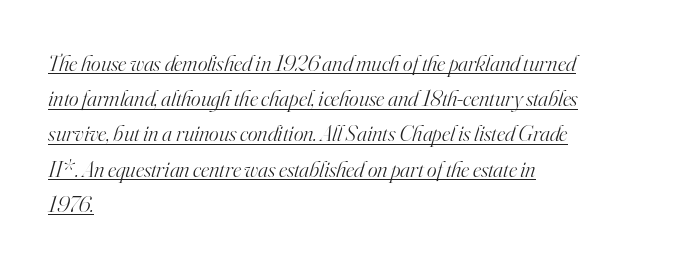
Q: Is the text bold? A: No.
Q: Is the text italic (slanted)? A: Yes, it leans right by about 16 degrees.
Q: Is the text underlined? A: Yes.
Q: How is the paragraph aligned? A: Left-aligned.
Q: Is the spacing between letters normal or unusually wide? A: Normal.
Q: Is the spacing between lines tight, normal or loose? A: Normal.
